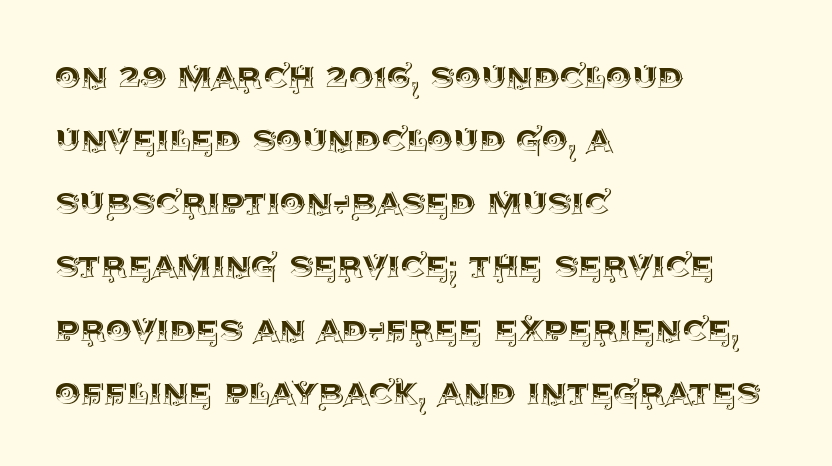
Q: Is the text italic (slanted)? A: No, it is upright.
Q: Is the text underlined? A: No.
Q: How is the paragraph aligned? A: Left-aligned.
Q: Is the spacing between letters normal or unusually wide? A: Normal.
Q: Is the spacing between lines tight, normal or loose? A: Normal.
Q: Width (condensed, normal, or wide)? A: Normal.
Q: x-height? A: Large.
Q: Monospaced? A: No.
